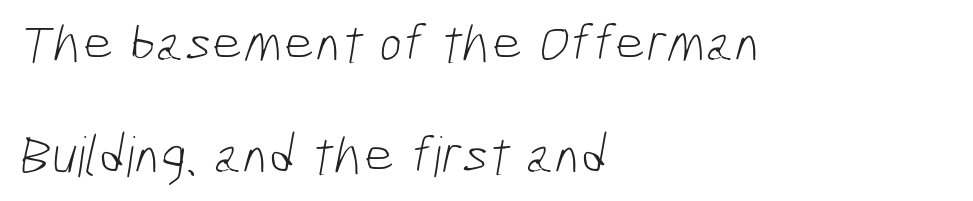
The image shows 55 px light, condensed sans-serif type; set left-aligned, loose line spacing (2.03x), normal letter spacing, not underlined; low stroke contrast and a medium x-height.
